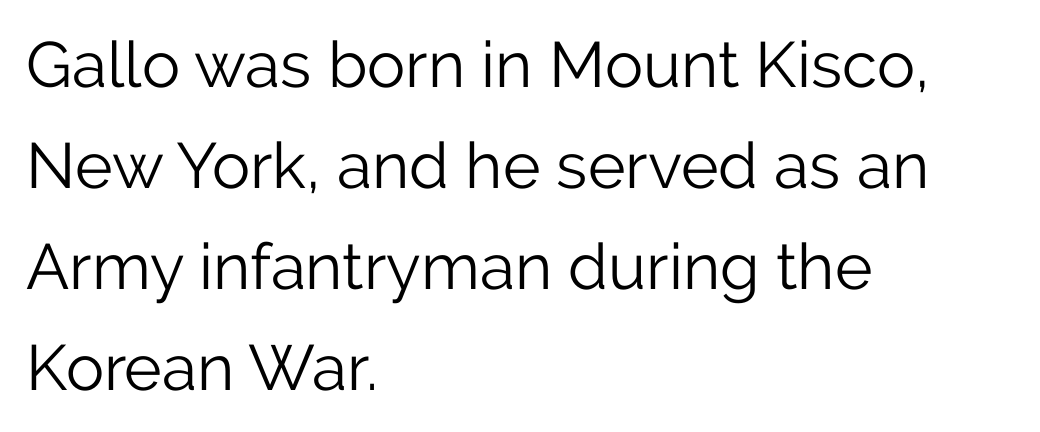
The image shows 64 px light sans-serif type, upright; set left-aligned, normal line spacing (1.58x), normal letter spacing, not underlined; low stroke contrast and a medium x-height.
